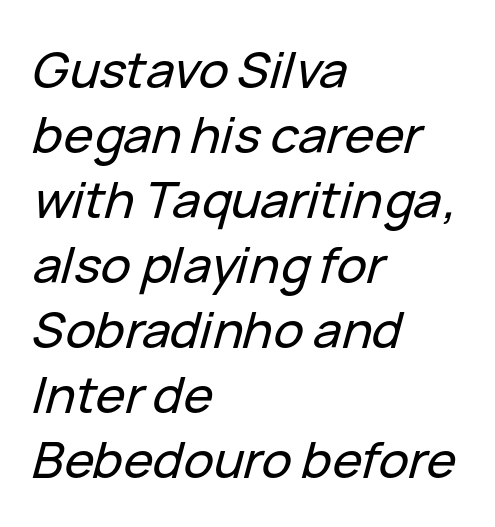
Q: Is the text italic (slanted)? A: Yes, it leans right by about 15 degrees.
Q: Is the text underlined? A: No.
Q: How is the paragraph aligned? A: Left-aligned.
Q: Is the spacing between letters normal or unusually wide? A: Normal.
Q: Is the spacing between lines tight, normal or loose? A: Normal.
Q: Width (condensed, normal, or wide)? A: Normal.
Q: Stroke contrast? A: Low.
Q: x-height? A: Medium.
Q: Monospaced? A: No.
